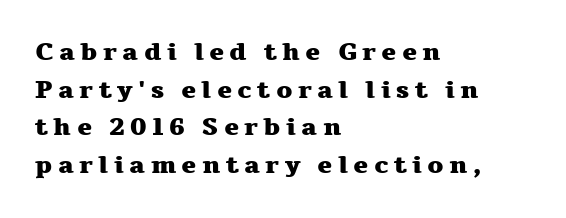
The lines sit at an ordinary, default distance from one another. Honestly, there is no underline to notice here at all. The paragraph shown leans on its left margin. The axis of the letterforms is exactly vertical. Each glyph is drawn with heavy, bold strokes.
